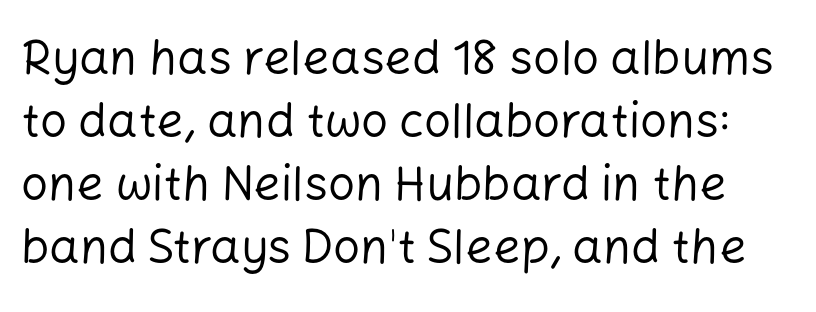
{"serif": "no", "italic": "no", "bold": "no", "weight": "regular", "width": "normal", "stroke_contrast": "low", "x_height": "medium", "monospaced": "no", "underline": "no", "line_spacing": "normal", "line_spacing_ratio": 1.31, "letter_spacing": "normal", "letter_spacing_em": 0.0, "glyph_px": 48}
